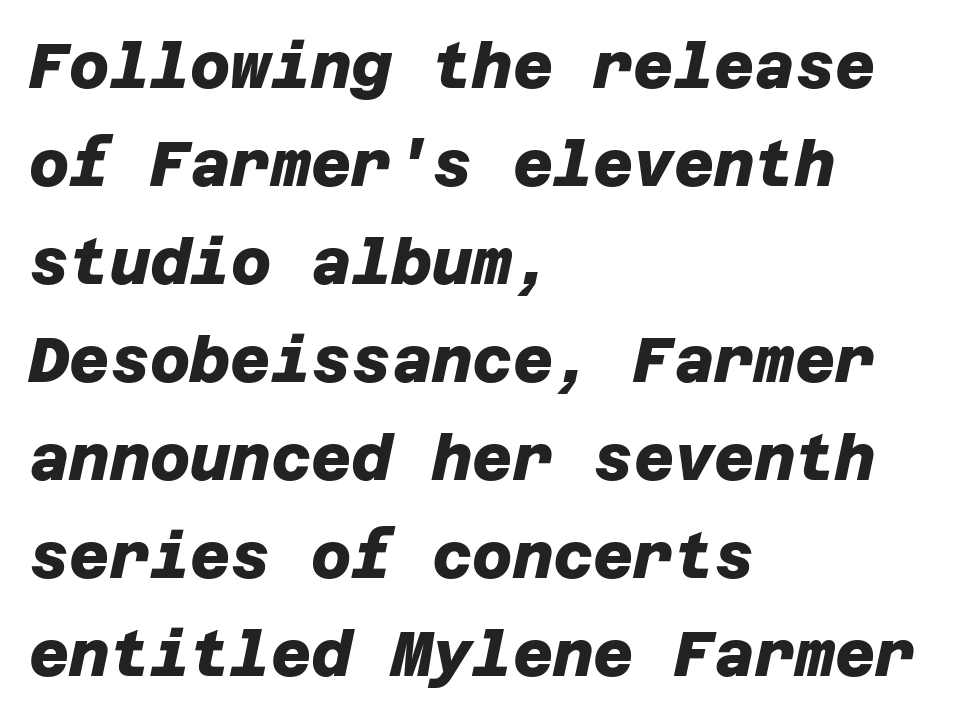
Q: Is the text bold? A: Yes.
Q: Is the typeface a serif or a sans-serif typeface? A: Sans-serif.
Q: Is the text underlined? A: No.
Q: How is the paragraph aligned? A: Left-aligned.
Q: Is the spacing between letters normal or unusually wide? A: Normal.
Q: Is the spacing between lines tight, normal or loose? A: Normal.
Q: Width (condensed, normal, or wide)? A: Normal.
Q: Stroke contrast? A: Low.
Q: x-height? A: Large.
